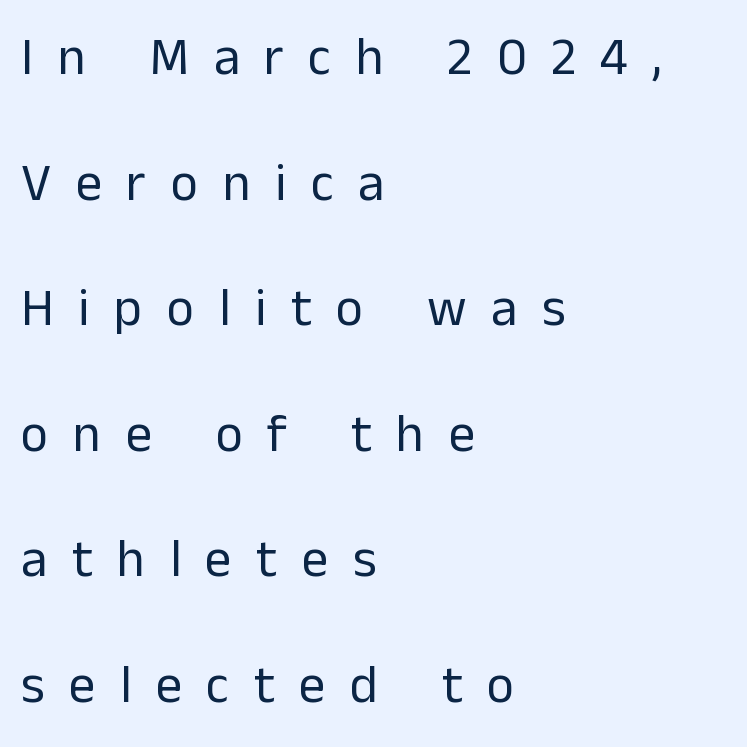
If you measured baseline to baseline, you'd find a long distance. No heavy texture on the line: the type isn't bold. The passage shown is not underscored anywhere. The paragraph has a hard left edge and a soft right edge. Classification — sans serif.
